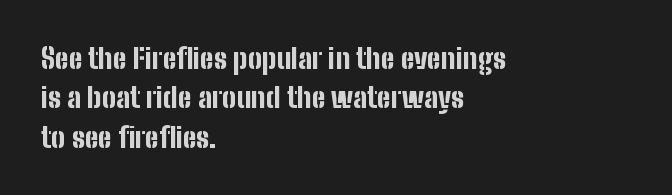
Glyph-to-glyph distance matches everyday printed text. Regarding serifs, this sample does without them. The passage shown is typed in a proportional face where columns would drift. The axis of the letterforms is exactly vertical. Vertical spacing — default.
